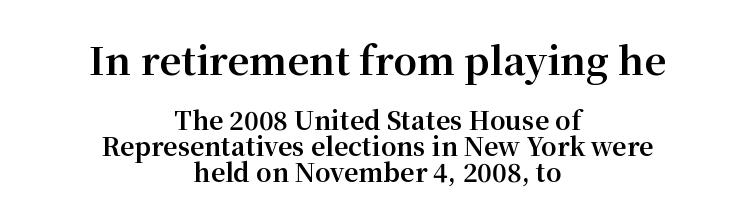
The image shows 38 px bold serif type, upright; set centered, tight line spacing (1.04x), normal letter spacing, not underlined; the first (top) block is 1.52x larger; medium stroke contrast and a medium x-height.
